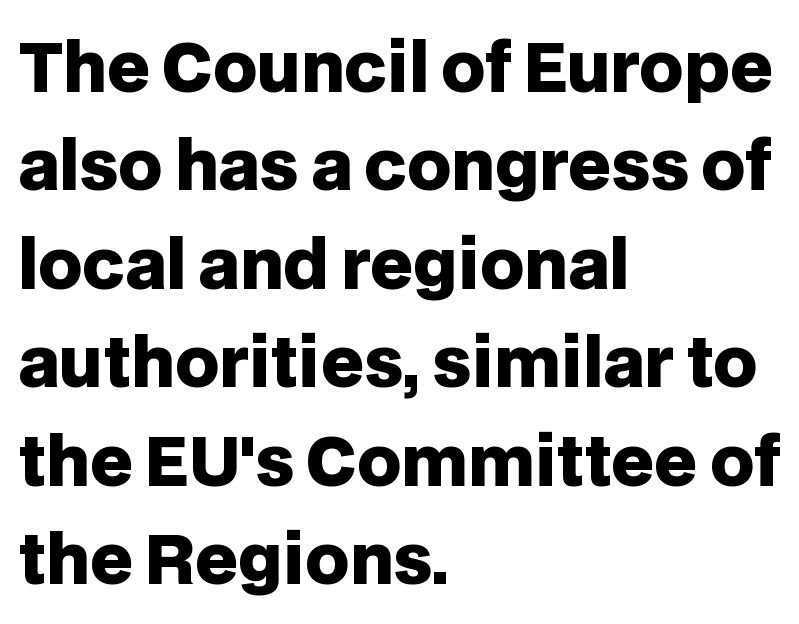
One-word summary of the alignment: left. Compared with an ordinary text face, these strokes are far heavier — a full bold. No word sits above an underline. Letterform terminals end flat and unadorned throughout the passage.
